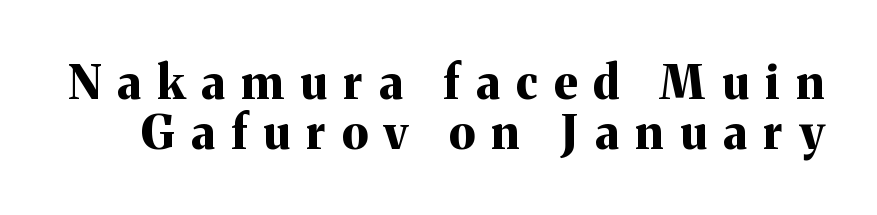
Q: Is the text bold? A: Yes.
Q: Is the text italic (slanted)? A: No, it is upright.
Q: Is the typeface a serif or a sans-serif typeface? A: Serif.
Q: Is the text underlined? A: No.
Q: Is the spacing between letters normal or unusually wide? A: Unusually wide.
Q: Is the spacing between lines tight, normal or loose? A: Tight.
Q: Width (condensed, normal, or wide)? A: Normal.
Q: Stroke contrast? A: Medium.
Q: x-height? A: Medium.
Q: Monospaced? A: No.
